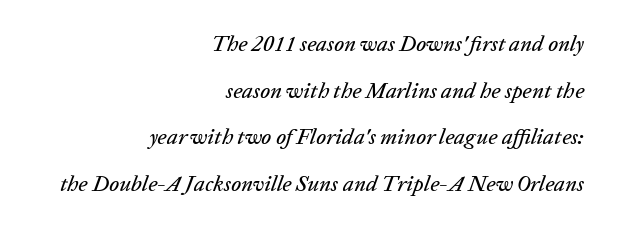
The image shows 22 px text type, italic (leaning right); set right-aligned, loose line spacing (2.12x), normal letter spacing, not underlined.
